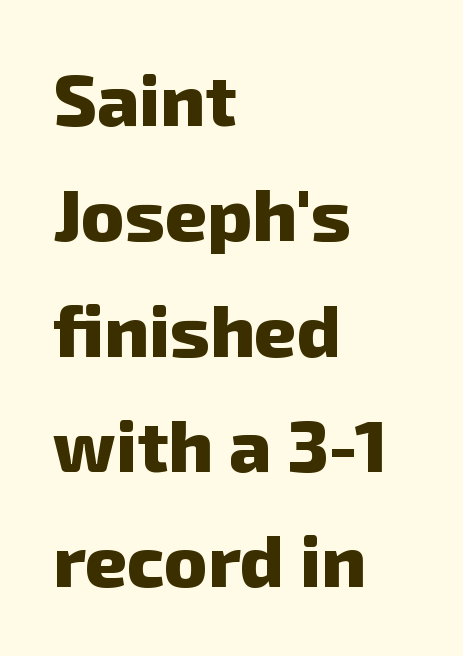
Q: Is the text bold? A: Yes.
Q: Is the typeface a serif or a sans-serif typeface? A: Sans-serif.
Q: Is the text underlined? A: No.
Q: How is the paragraph aligned? A: Left-aligned.
Q: Is the spacing between letters normal or unusually wide? A: Normal.
Q: Is the spacing between lines tight, normal or loose? A: Normal.
Q: Width (condensed, normal, or wide)? A: Normal.
Q: Stroke contrast? A: Low.
Q: x-height? A: Medium.
Q: Monospaced? A: No.
